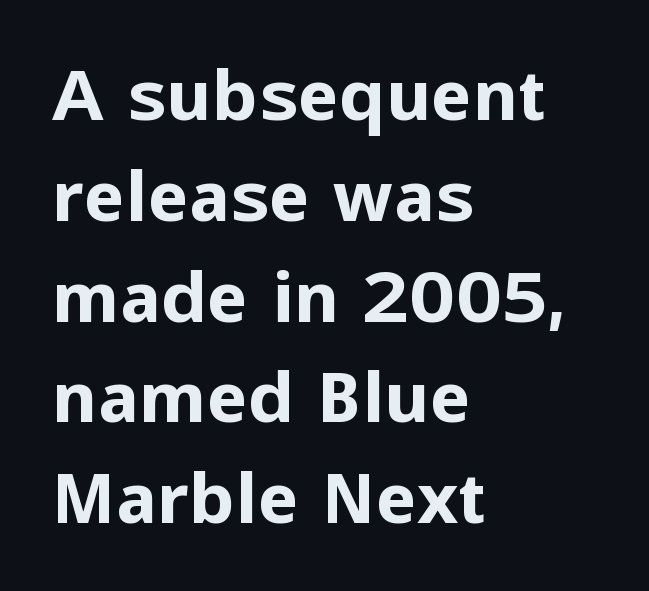
{"serif": "no", "italic": "no", "bold": "yes", "weight": "bold", "width": "normal", "stroke_contrast": "low", "x_height": "medium", "monospaced": "no", "underline": "no", "align": "left", "line_spacing": "normal", "line_spacing_ratio": 1.44, "letter_spacing": "normal", "letter_spacing_em": 0.0, "glyph_px": 70}
